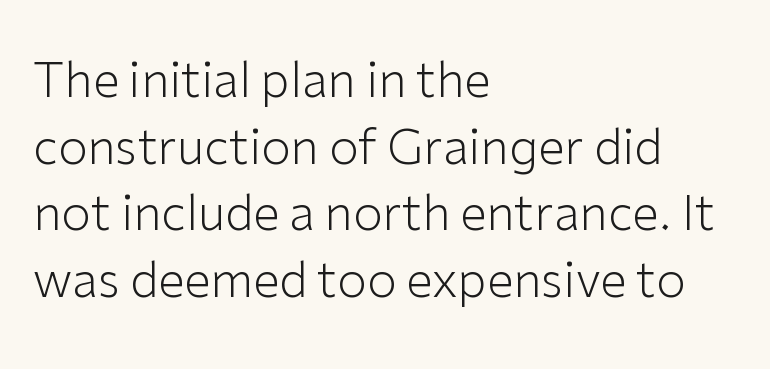
Q: Is the text bold? A: No.
Q: Is the text italic (slanted)? A: No, it is upright.
Q: Is the typeface a serif or a sans-serif typeface? A: Sans-serif.
Q: Is the text underlined? A: No.
Q: How is the paragraph aligned? A: Left-aligned.
Q: Is the spacing between letters normal or unusually wide? A: Normal.
Q: Is the spacing between lines tight, normal or loose? A: Normal.
Q: Width (condensed, normal, or wide)? A: Normal.
Q: Stroke contrast? A: Low.
Q: x-height? A: Medium.
Q: Monospaced? A: No.
